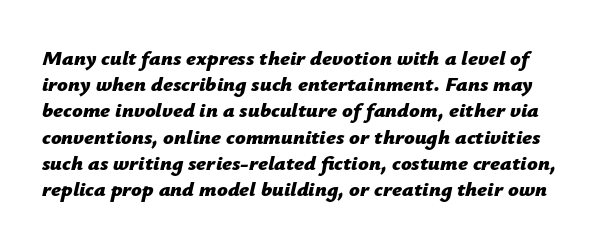
Q: Is the text bold? A: Yes.
Q: Is the text italic (slanted)? A: Yes, it leans right by about 12 degrees.
Q: Is the text underlined? A: No.
Q: Is the spacing between letters normal or unusually wide? A: Normal.
Q: Is the spacing between lines tight, normal or loose? A: Normal.
